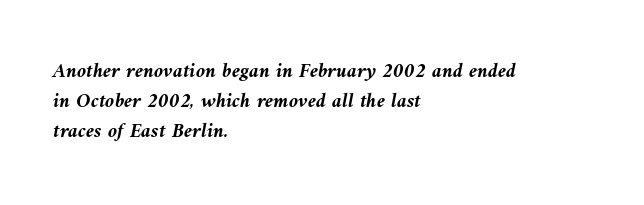
{"italic": "yes", "lean": "left", "slant_degrees": 10, "bold": "yes", "underline": "no", "align": "left", "line_spacing": "normal", "line_spacing_ratio": 1.43, "letter_spacing": "normal", "letter_spacing_em": 0.0, "glyph_px": 21}
